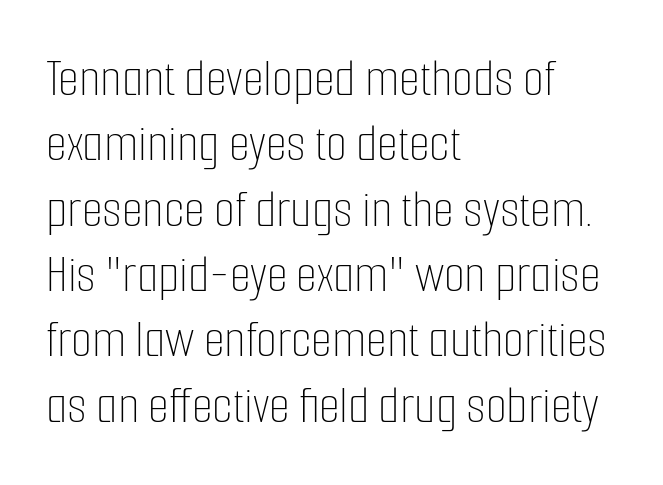
The image shows 54 px thin, condensed type, upright; set left-aligned, line spacing 1.21x, normal letter spacing, not underlined; low stroke contrast and a medium x-height.
